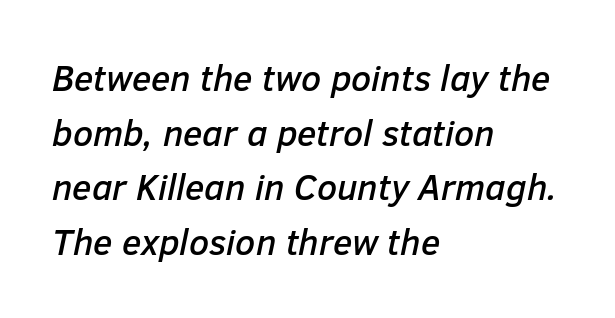
The image shows 36 px text type, italic (leaning right); set left-aligned, normal line spacing (1.52x), normal letter spacing, not underlined; low stroke contrast and a medium x-height.
